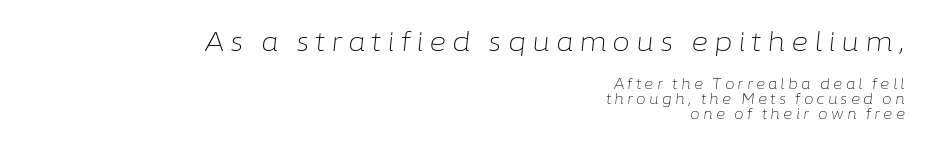
{"italic": "yes", "lean": "right", "slant_degrees": 6, "bold": "no", "underline": "no", "align": "right", "line_spacing": "tight", "line_spacing_ratio": 1.07, "letter_spacing": "wide", "letter_spacing_em": 0.22, "larger_block": "first", "size_ratio": 1.86, "glyph_px": 26}
